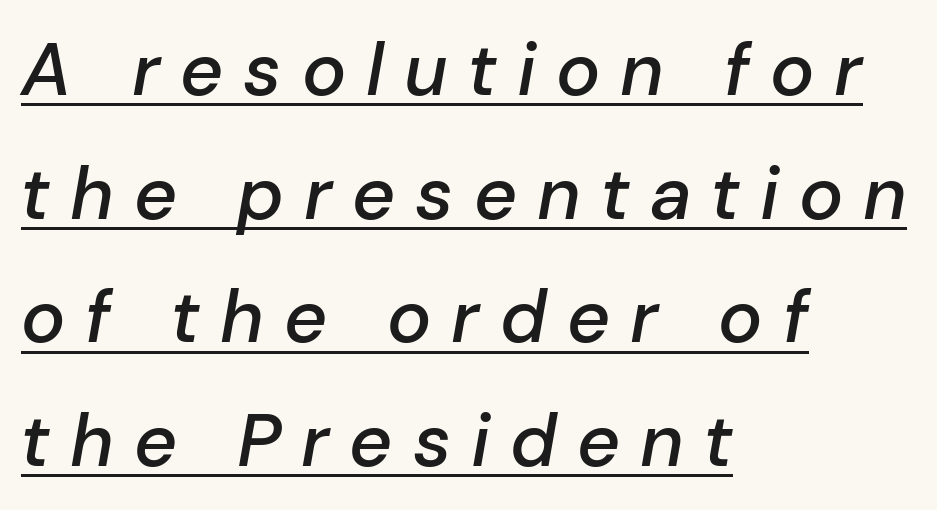
{"italic": "yes", "lean": "right", "slant_degrees": 10, "bold": "semi", "weight": "semibold", "width": "normal", "stroke_contrast": "low", "x_height": "medium", "monospaced": "no", "underline": "yes", "align": "left", "line_spacing": "normal", "line_spacing_ratio": 1.67, "letter_spacing": "wide", "letter_spacing_em": 0.27, "glyph_px": 74}
